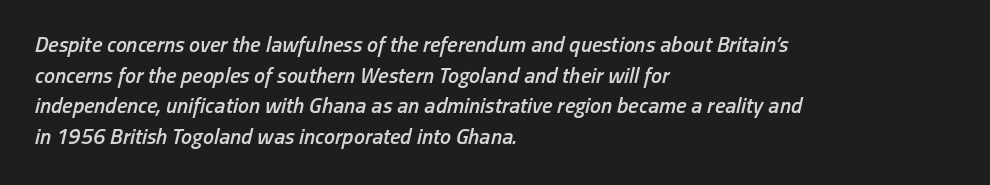
{"italic": "yes", "lean": "right", "slant_degrees": 13, "bold": "semi", "underline": "no", "align": "left", "line_spacing": "normal", "line_spacing_ratio": 1.39, "letter_spacing": "normal", "letter_spacing_em": 0.0, "glyph_px": 22}
